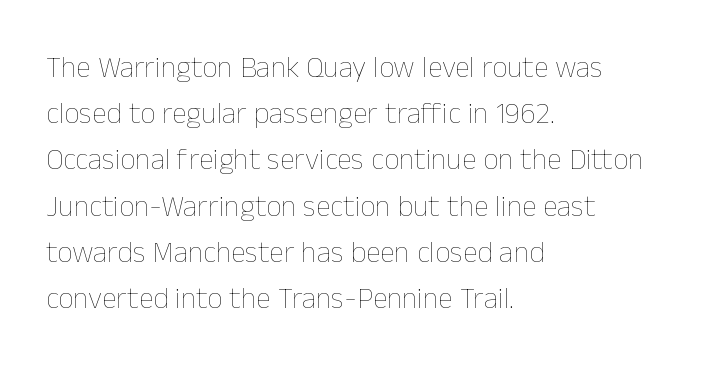
Q: Is the text bold? A: No.
Q: Is the text italic (slanted)? A: No, it is upright.
Q: Is the text underlined? A: No.
Q: How is the paragraph aligned? A: Left-aligned.
Q: Is the spacing between letters normal or unusually wide? A: Normal.
Q: Is the spacing between lines tight, normal or loose? A: Normal.
Q: Width (condensed, normal, or wide)? A: Normal.
Q: Stroke contrast? A: Low.
Q: x-height? A: Medium.
Q: Monospaced? A: No.
